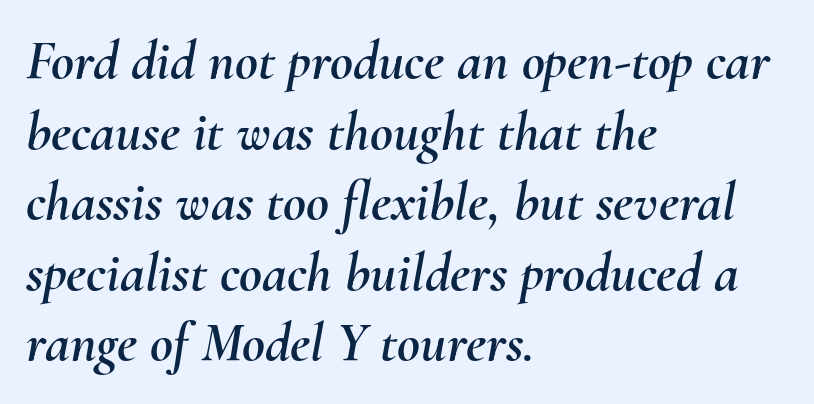
A typesetter would call this proportional, since set widths differ per character. The area under the type is left untouched. This sample uses plain, unmodified letter spacing. A classic flush-left, rag-right setting is used for this passage. These lines were composed using italics. Rows of type keep a routine distance in the vertical direction.
